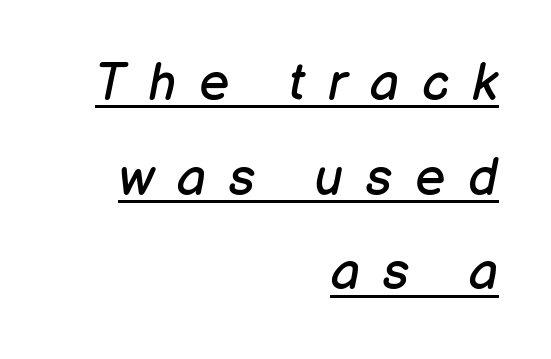
The image shows 52 px regular-weight type, italic (leaning right); set right-aligned, line spacing 1.82x, unusually wide letter spacing (+0.44 em), underlined; low stroke contrast and a medium x-height.
